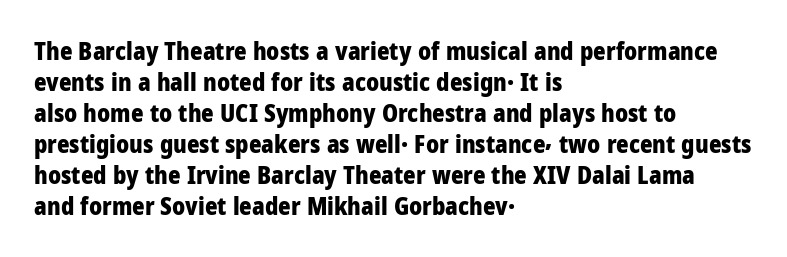
{"italic": "no", "bold": "yes", "underline": "no", "align": "left", "line_spacing": "normal", "line_spacing_ratio": 1.29, "letter_spacing": "normal", "letter_spacing_em": 0.0, "glyph_px": 24}
